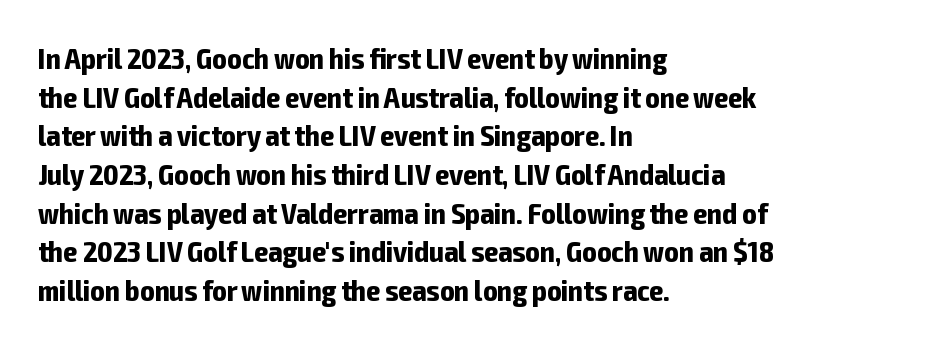
The image shows 30 px bold, condensed sans-serif type, upright; set left-aligned, normal line spacing (1.29x), normal letter spacing, not underlined; low stroke contrast and a medium x-height.
